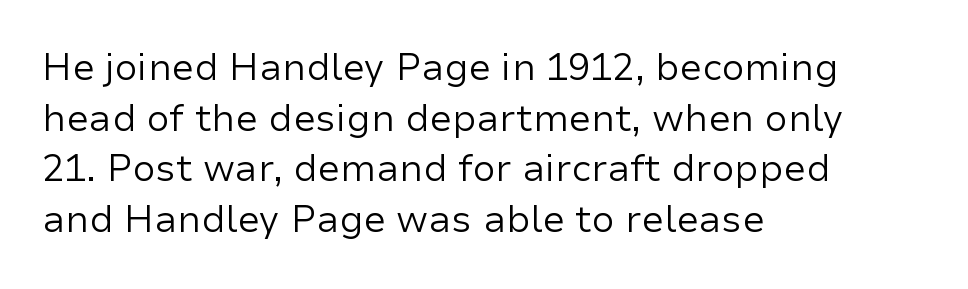
Q: Is the text bold? A: No.
Q: Is the text italic (slanted)? A: No, it is upright.
Q: Is the typeface a serif or a sans-serif typeface? A: Sans-serif.
Q: Is the text underlined? A: No.
Q: How is the paragraph aligned? A: Left-aligned.
Q: Is the spacing between letters normal or unusually wide? A: Normal.
Q: Is the spacing between lines tight, normal or loose? A: Normal.
Q: Width (condensed, normal, or wide)? A: Normal.
Q: Stroke contrast? A: Low.
Q: x-height? A: Medium.
Q: Monospaced? A: No.
